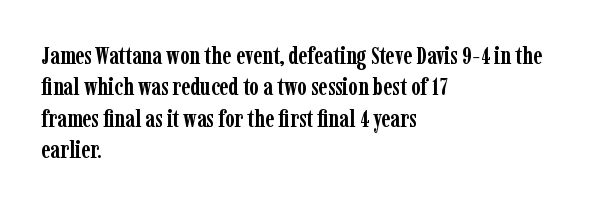
{"italic": "no", "bold": "yes", "underline": "no", "align": "left", "line_spacing": "normal", "line_spacing_ratio": 1.31, "letter_spacing": "normal", "letter_spacing_em": 0.0, "glyph_px": 24}
